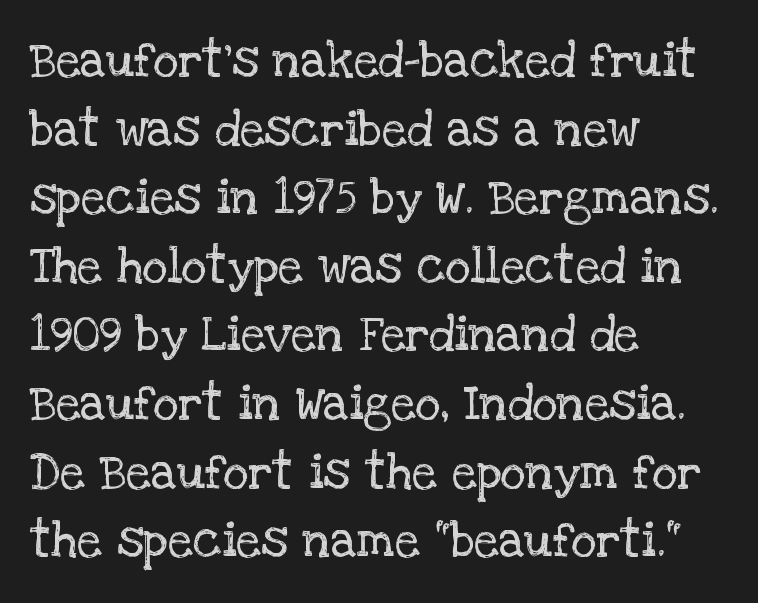
The image shows 49 px regular-weight serif type, upright; set left-aligned, normal line spacing (1.4x), normal letter spacing, not underlined; low stroke contrast and a large x-height.
